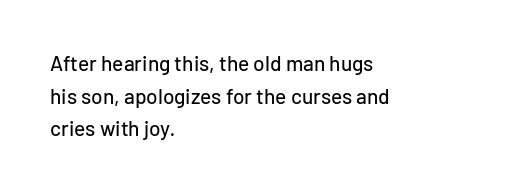
The image shows 21 px text type, upright; set left-aligned, normal line spacing (1.55x), normal letter spacing, not underlined.
